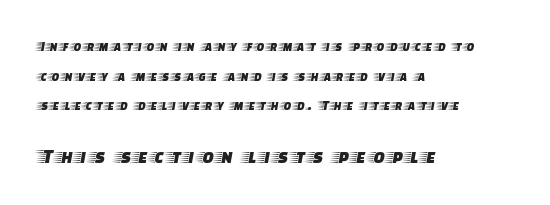
{"underline": "no", "align": "left", "line_spacing": "loose", "line_spacing_ratio": 2.12, "larger_block": "second", "size_ratio": 1.5, "glyph_px": 21}
